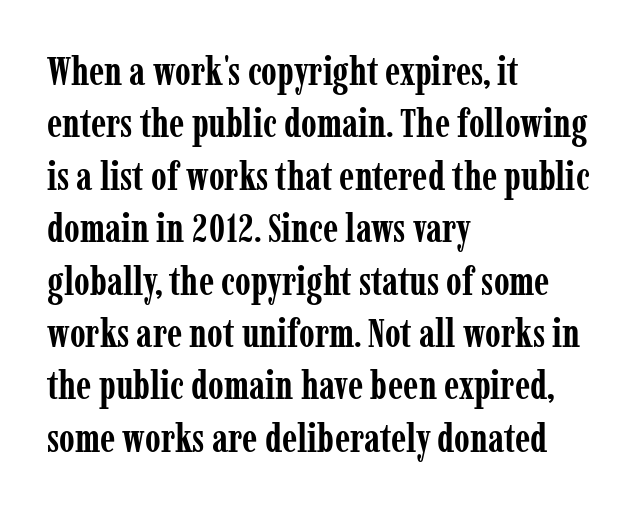
The image shows 40 px semibold, condensed serif type, upright; set left-aligned, normal line spacing (1.31x), normal letter spacing, not underlined; low stroke contrast and a medium x-height.
